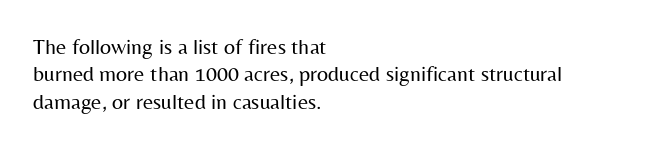
Q: Is the text bold? A: No.
Q: Is the text italic (slanted)? A: No, it is upright.
Q: Is the text underlined? A: No.
Q: How is the paragraph aligned? A: Left-aligned.
Q: Is the spacing between letters normal or unusually wide? A: Normal.
Q: Is the spacing between lines tight, normal or loose? A: Normal.
